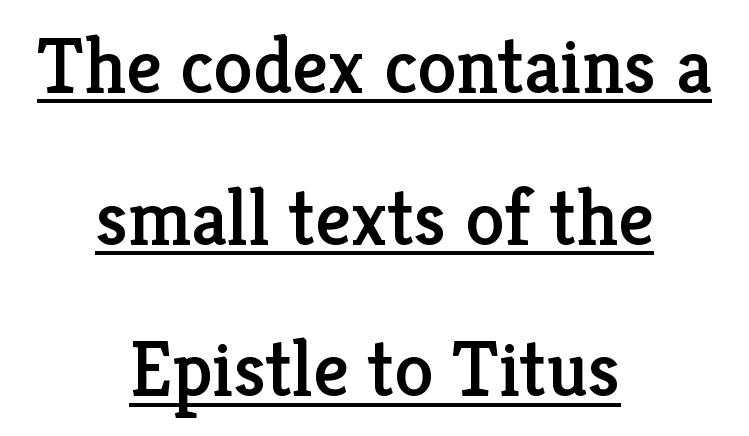
{"serif": "yes", "italic": "no", "width": "normal", "stroke_contrast": "low", "x_height": "medium", "monospaced": "no", "underline": "yes", "align": "center", "line_spacing": "loose", "line_spacing_ratio": 1.92, "letter_spacing": "normal", "letter_spacing_em": 0.0, "glyph_px": 79}
